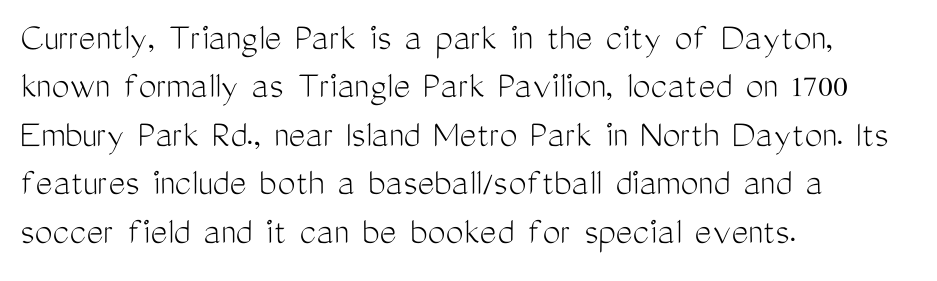
{"serif": "no", "italic": "no", "bold": "no", "weight": "light", "width": "condensed", "stroke_contrast": "medium", "x_height": "medium", "monospaced": "no", "underline": "no", "align": "left", "line_spacing_ratio": 1.21, "letter_spacing": "normal", "letter_spacing_em": 0.0, "glyph_px": 40}
